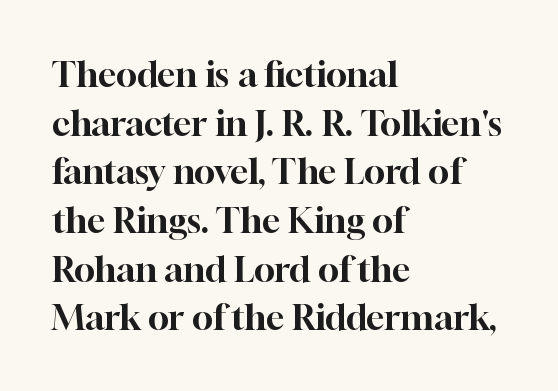
{"serif": "yes", "italic": "no", "width": "normal", "stroke_contrast": "high", "x_height": "medium", "monospaced": "no", "underline": "no", "align": "left", "line_spacing": "normal", "line_spacing_ratio": 1.39, "letter_spacing": "normal", "letter_spacing_em": 0.0, "glyph_px": 35}
